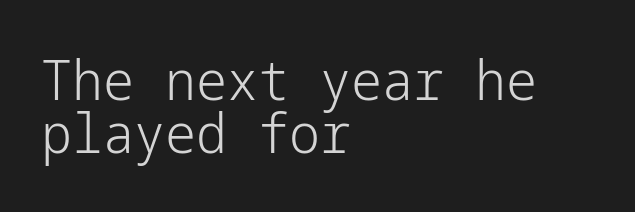
Q: Is the text bold? A: No.
Q: Is the text italic (slanted)? A: No, it is upright.
Q: Is the typeface a serif or a sans-serif typeface? A: Sans-serif.
Q: Is the text underlined? A: No.
Q: How is the paragraph aligned? A: Left-aligned.
Q: Is the spacing between letters normal or unusually wide? A: Normal.
Q: Is the spacing between lines tight, normal or loose? A: Tight.
Q: Width (condensed, normal, or wide)? A: Normal.
Q: Stroke contrast? A: Low.
Q: x-height? A: Medium.
